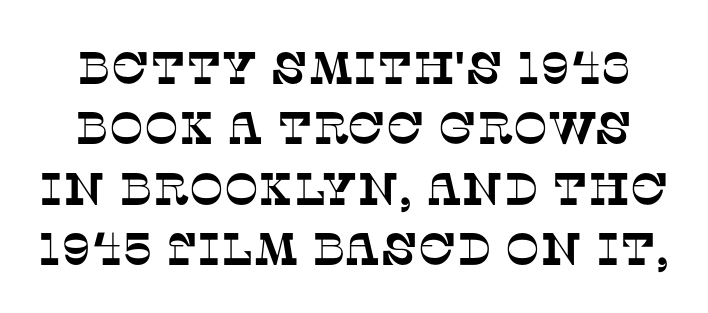
Q: Is the typeface a serif or a sans-serif typeface? A: Serif.
Q: Is the text underlined? A: No.
Q: Is the spacing between letters normal or unusually wide? A: Normal.
Q: Is the spacing between lines tight, normal or loose? A: Normal.
Q: Width (condensed, normal, or wide)? A: Normal.
Q: Stroke contrast? A: Low.
Q: x-height? A: Large.
Q: Monospaced? A: No.
